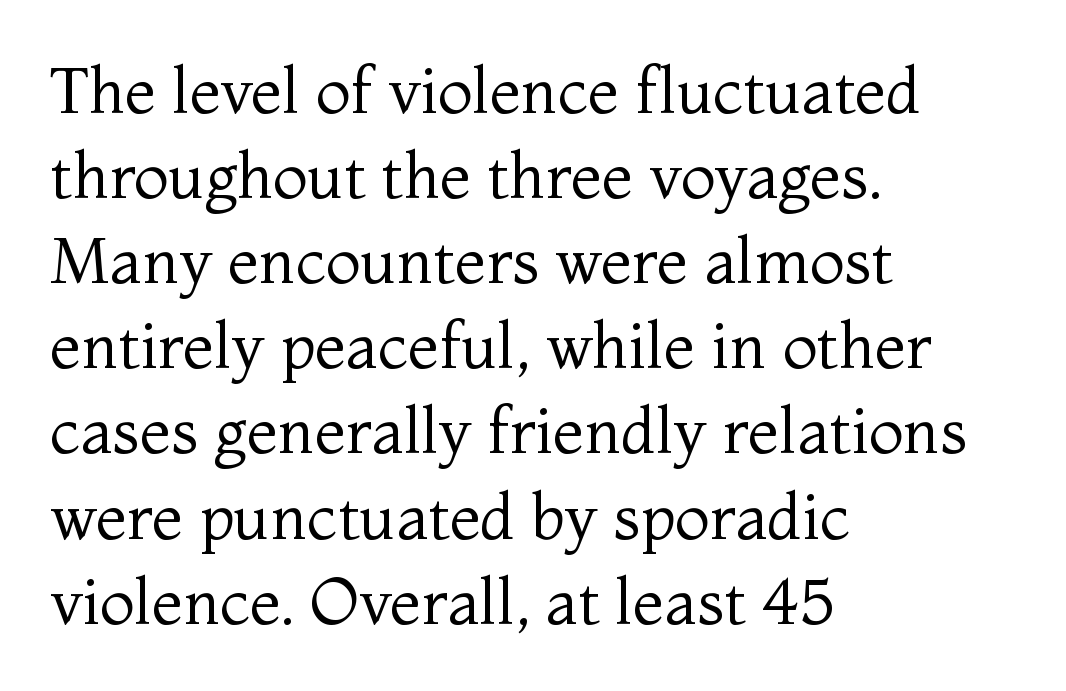
Letters have the restrained weight of plain body copy at most. In terms of letterspacing, this is plain default setting. Character widths vary here, with narrow letters taking less room than wide ones. The passage shown stacks its lines at a standard gap. The space beneath each line is pristine and unruled. This is roman type, the default non-slanted kind.
